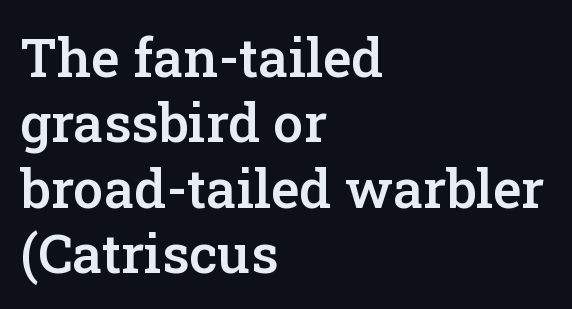
Typographic density is moderately raised because the face is semibold. Examine the stroke ends and you'll spot serifs. Plain, unruled lines of type. Characters follow at the spacing the type designer built in. The passage is arranged the way most books set body copy — flush left. The letters stand straight up with perfectly vertical stems.
